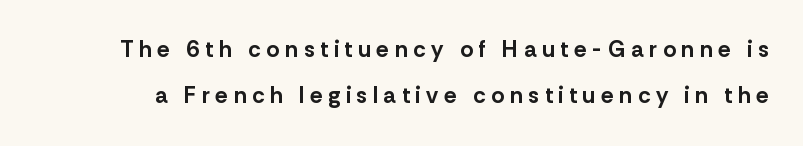
The image shows 23 px bold type, upright; set loose line spacing (2.01x), unusually wide letter spacing (+0.24 em), not underlined.
